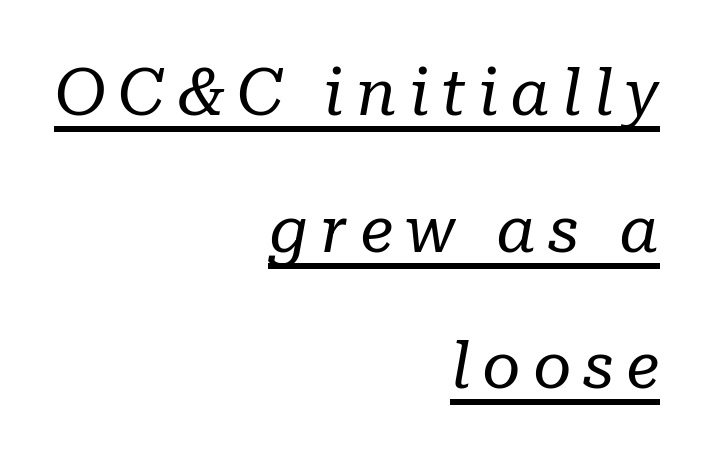
Q: Is the text bold? A: No.
Q: Is the text italic (slanted)? A: Yes, it leans right by about 10 degrees.
Q: Is the typeface a serif or a sans-serif typeface? A: Serif.
Q: Is the text underlined? A: Yes.
Q: How is the paragraph aligned? A: Right-aligned.
Q: Is the spacing between lines tight, normal or loose? A: Loose.
Q: Width (condensed, normal, or wide)? A: Normal.
Q: Stroke contrast? A: Low.
Q: x-height? A: Medium.
Q: Monospaced? A: No.
